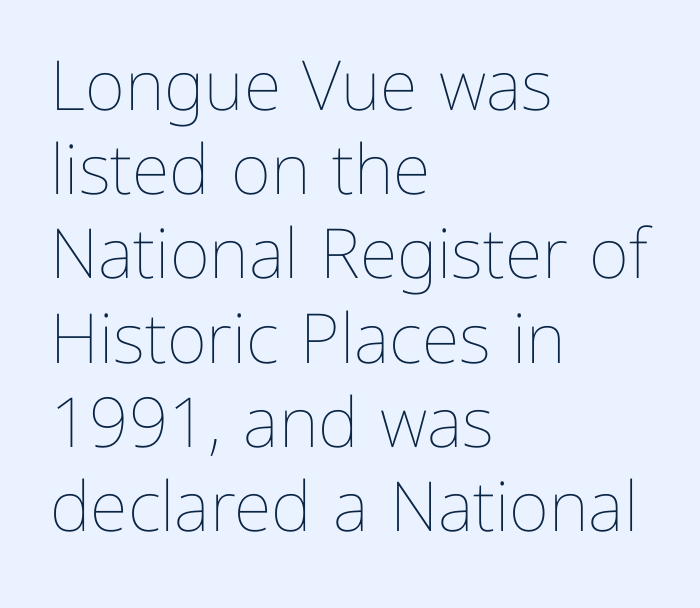
{"italic": "no", "bold": "no", "weight": "thin", "width": "normal", "stroke_contrast": "low", "x_height": "medium", "monospaced": "no", "underline": "no", "align": "left", "line_spacing_ratio": 1.22, "letter_spacing": "normal", "letter_spacing_em": 0.0, "glyph_px": 69}
